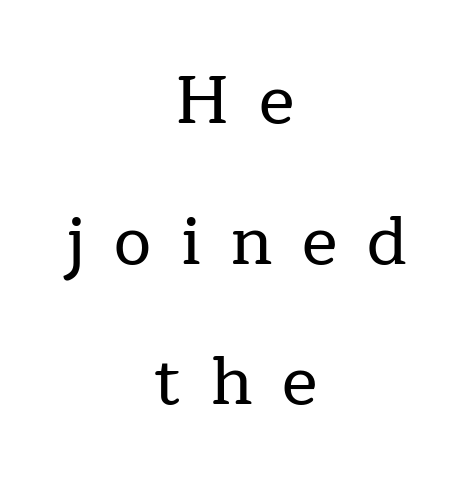
The image shows 67 px serif type, upright; set centered, loose line spacing (2.1x), unusually wide letter spacing (+0.44 em), not underlined; low stroke contrast and a medium x-height.
